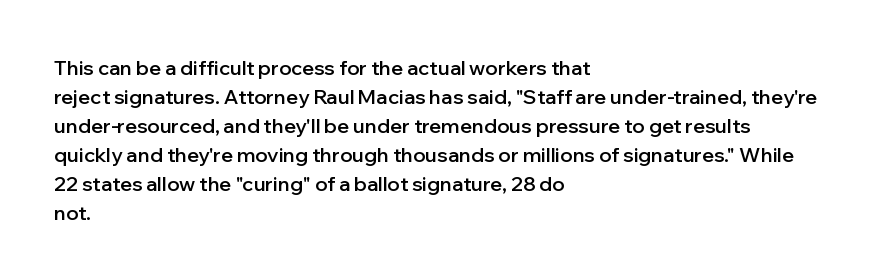
{"italic": "no", "bold": "semi", "underline": "no", "align": "left", "line_spacing": "normal", "line_spacing_ratio": 1.45, "letter_spacing": "normal", "letter_spacing_em": 0.0, "glyph_px": 20}
